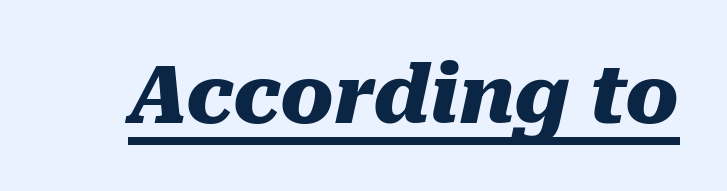
Q: Is the text bold? A: Yes.
Q: Is the text italic (slanted)? A: Yes, it leans right by about 10 degrees.
Q: Is the text underlined? A: Yes.
Q: Is the spacing between letters normal or unusually wide? A: Normal.
Q: Width (condensed, normal, or wide)? A: Normal.
Q: Stroke contrast? A: Medium.
Q: x-height? A: Medium.
Q: Monospaced? A: No.
